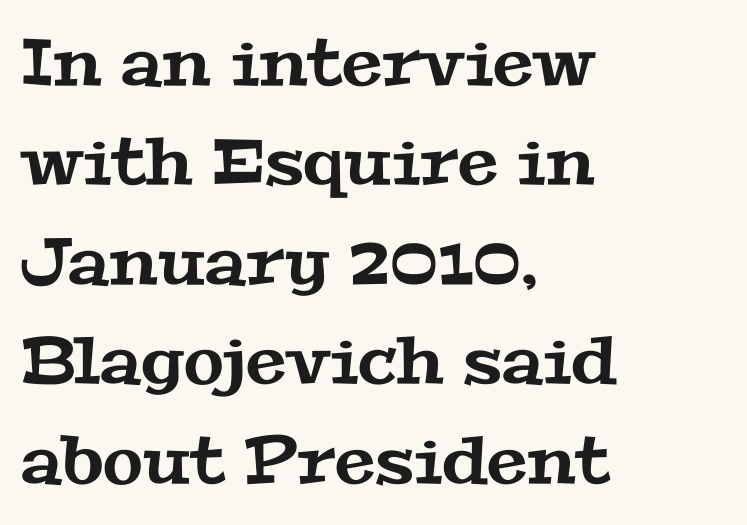
The image shows 65 px wide serif type; set left-aligned, normal line spacing (1.53x), normal letter spacing, not underlined; medium stroke contrast and a medium x-height.
